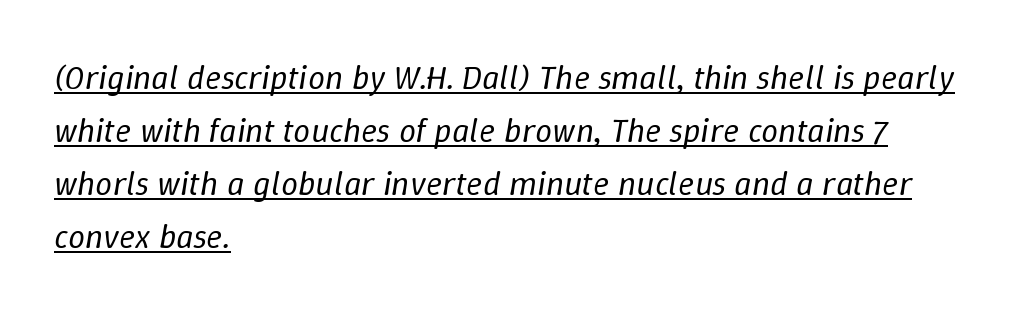
{"italic": "yes", "lean": "right", "slant_degrees": 9, "bold": "no", "weight": "regular", "width": "normal", "stroke_contrast": "low", "x_height": "medium", "monospaced": "no", "underline": "yes", "align": "left", "line_spacing": "normal", "line_spacing_ratio": 1.56, "letter_spacing": "normal", "letter_spacing_em": 0.0, "glyph_px": 34}
